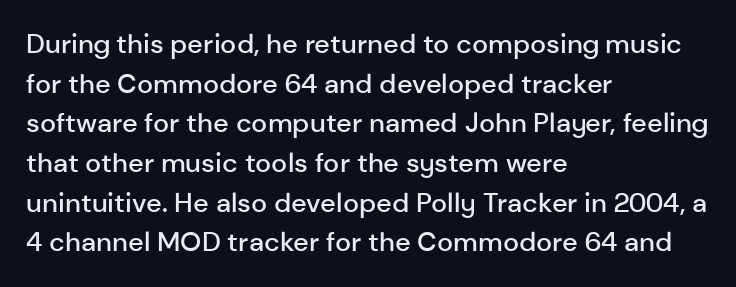
Q: Is the text bold? A: Semi-bold.
Q: Is the text italic (slanted)? A: No, it is upright.
Q: Is the text underlined? A: No.
Q: How is the paragraph aligned? A: Left-aligned.
Q: Is the spacing between letters normal or unusually wide? A: Normal.
Q: Is the spacing between lines tight, normal or loose? A: Normal.
